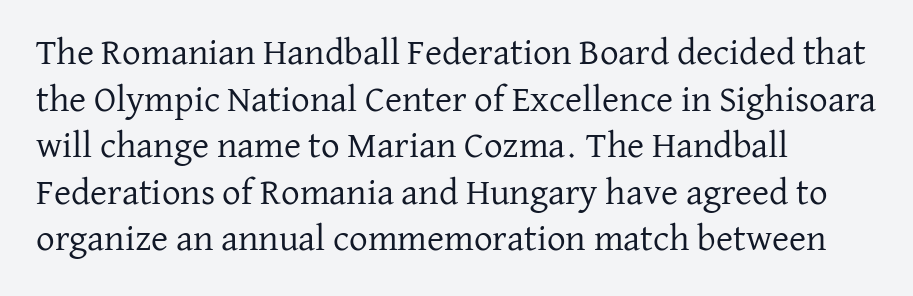
{"serif": "yes", "italic": "no", "bold": "no", "weight": "regular", "width": "normal", "stroke_contrast": "low", "x_height": "medium", "monospaced": "no", "underline": "no", "align": "left", "line_spacing": "normal", "line_spacing_ratio": 1.26, "letter_spacing": "normal", "letter_spacing_em": 0.0, "glyph_px": 37}
